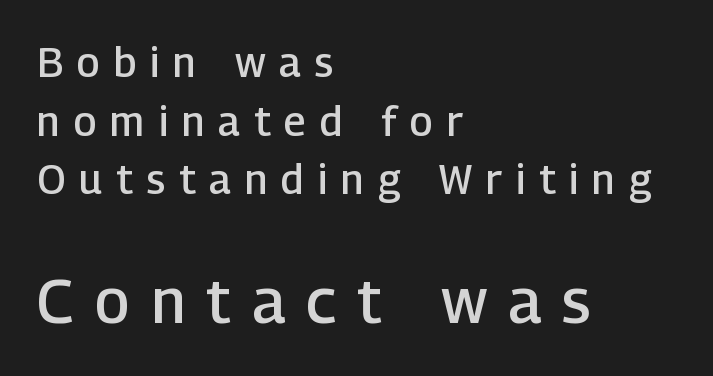
The image shows 62 px semibold sans-serif type, upright; set left-aligned, normal line spacing (1.43x), unusually wide letter spacing (+0.34 em), not underlined; the second (bottom) block is 1.51x larger; low stroke contrast and a medium x-height.
